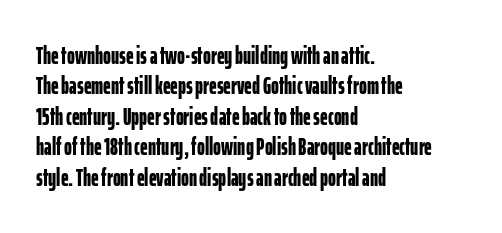
{"italic": "no", "bold": "yes", "underline": "no", "align": "left", "line_spacing": "normal", "line_spacing_ratio": 1.27, "letter_spacing": "normal", "letter_spacing_em": 0.0, "glyph_px": 24}
